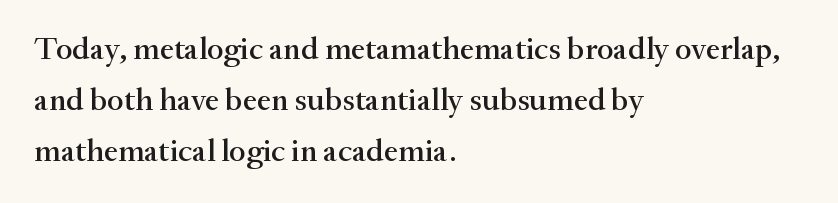
{"serif": "yes", "italic": "no", "width": "normal", "stroke_contrast": "medium", "x_height": "small", "monospaced": "no", "underline": "no", "align": "left", "line_spacing": "normal", "line_spacing_ratio": 1.59, "letter_spacing": "normal", "letter_spacing_em": 0.0, "glyph_px": 32}
